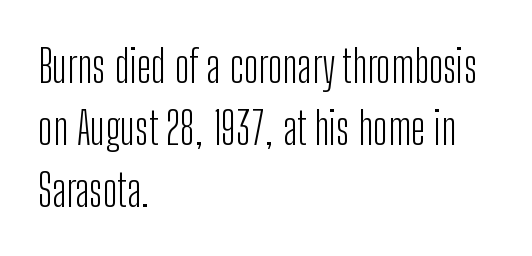
{"serif": "no", "italic": "no", "bold": "no", "weight": "light", "width": "condensed", "stroke_contrast": "low", "x_height": "medium", "monospaced": "no", "underline": "no", "align": "left", "line_spacing": "normal", "line_spacing_ratio": 1.38, "letter_spacing": "normal", "letter_spacing_em": 0.0, "glyph_px": 45}
